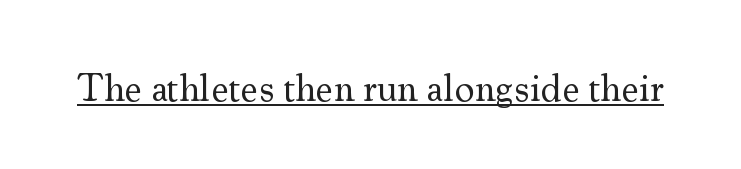
Q: Is the text bold? A: No.
Q: Is the text italic (slanted)? A: No, it is upright.
Q: Is the typeface a serif or a sans-serif typeface? A: Serif.
Q: Is the text underlined? A: Yes.
Q: Is the spacing between letters normal or unusually wide? A: Normal.
Q: Width (condensed, normal, or wide)? A: Normal.
Q: Stroke contrast? A: Medium.
Q: x-height? A: Small.
Q: Monospaced? A: No.
